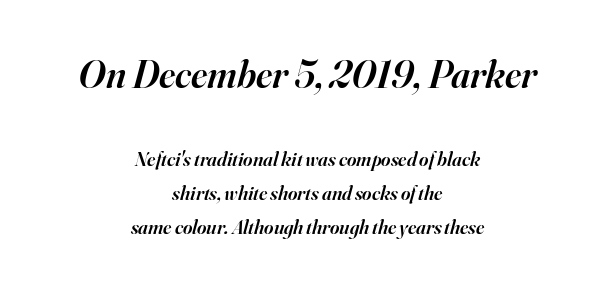
Q: Is the text bold? A: Semi-bold.
Q: Is the text italic (slanted)? A: Yes, it leans right by about 16 degrees.
Q: Is the typeface a serif or a sans-serif typeface? A: Serif.
Q: Is the text underlined? A: No.
Q: How is the paragraph aligned? A: Centered.
Q: Is the spacing between letters normal or unusually wide? A: Normal.
Q: Is the spacing between lines tight, normal or loose? A: Normal.
Q: Which block of text is set in a larger size, the first (top) or the second (bottom)? A: The first (top) one.
Q: Width (condensed, normal, or wide)? A: Normal.
Q: Stroke contrast? A: High.
Q: x-height? A: Small.
Q: Monospaced? A: No.
